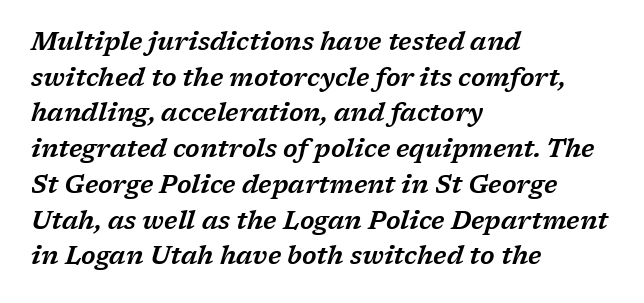
{"italic": "yes", "lean": "right", "slant_degrees": 17, "underline": "no", "align": "left", "line_spacing": "normal", "line_spacing_ratio": 1.43, "letter_spacing": "normal", "letter_spacing_em": 0.0, "glyph_px": 25}
